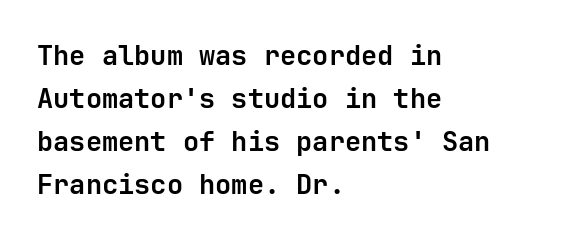
Q: Is the text bold? A: Yes.
Q: Is the text italic (slanted)? A: No, it is upright.
Q: Is the text underlined? A: No.
Q: How is the paragraph aligned? A: Left-aligned.
Q: Is the spacing between letters normal or unusually wide? A: Normal.
Q: Is the spacing between lines tight, normal or loose? A: Normal.
